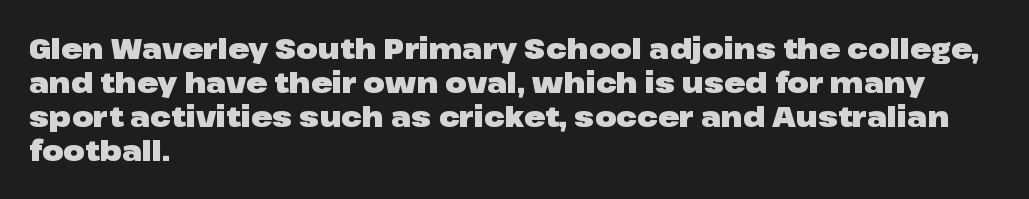
Ascenders rise straight up at ninety degrees. Decoration check: the copy has no underline. These lines are set flush left with a ragged right edge. Look at the stroke-to-counter ratio: heavy, a bold. Note: no serifs on the glyphs. Is this a fixed-width face? No — the glyphs have proportional, varying widths.
